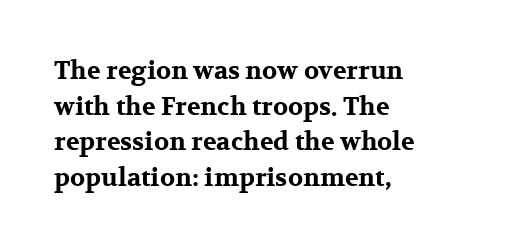
{"italic": "no", "bold": "yes", "underline": "no", "align": "left", "line_spacing": "normal", "line_spacing_ratio": 1.43, "letter_spacing": "normal", "letter_spacing_em": 0.0, "glyph_px": 25}
